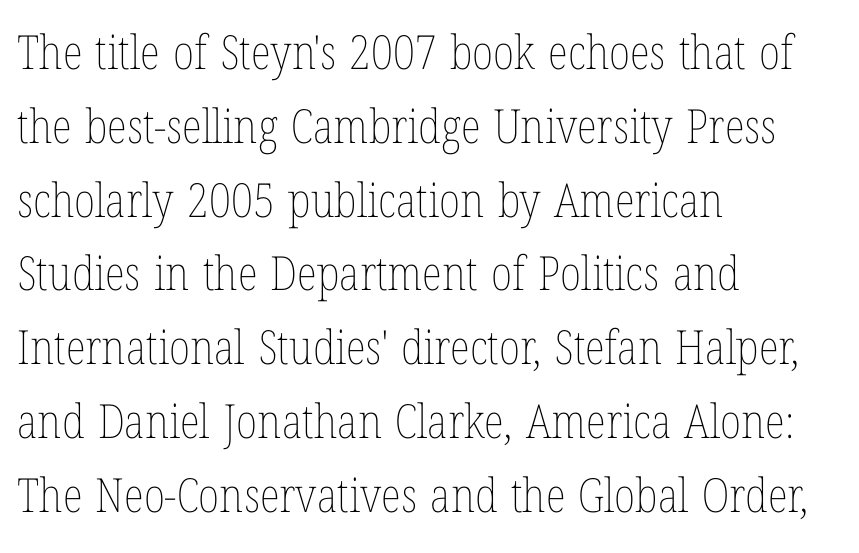
Q: Is the text bold? A: No.
Q: Is the text italic (slanted)? A: No, it is upright.
Q: Is the text underlined? A: No.
Q: How is the paragraph aligned? A: Left-aligned.
Q: Is the spacing between letters normal or unusually wide? A: Normal.
Q: Is the spacing between lines tight, normal or loose? A: Normal.
Q: Width (condensed, normal, or wide)? A: Condensed.
Q: Stroke contrast? A: Low.
Q: x-height? A: Medium.
Q: Monospaced? A: No.
